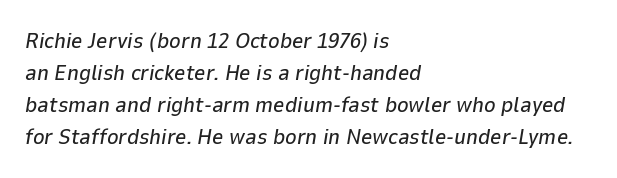
Teacher's note: observe the even left margin — that is flush-left alignment. Plain, unruled lines of type. Vertically, the passage feels balanced, rows spaced as you'd expect. Words appear dense and cohesive because spacing is normal. Emphasis-style slanted type is in use.
